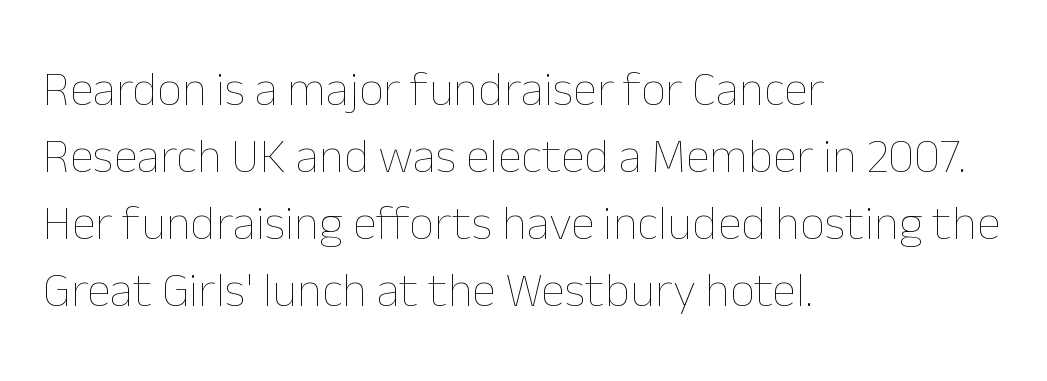
Q: Is the text bold? A: No.
Q: Is the text italic (slanted)? A: No, it is upright.
Q: Is the text underlined? A: No.
Q: How is the paragraph aligned? A: Left-aligned.
Q: Is the spacing between letters normal or unusually wide? A: Normal.
Q: Is the spacing between lines tight, normal or loose? A: Normal.
Q: Width (condensed, normal, or wide)? A: Normal.
Q: Stroke contrast? A: Low.
Q: x-height? A: Medium.
Q: Monospaced? A: No.
